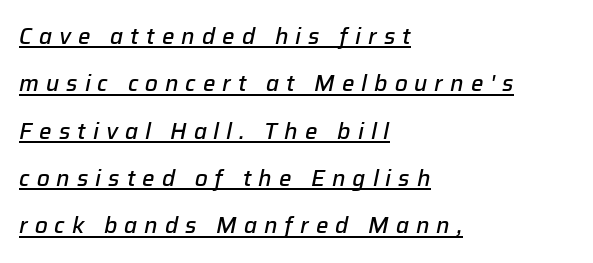
The string is rendered with underlining switched on. Line spacing here is loose. The typesetting leans somewhat heavy: a semibold. Reading down the block, your eye returns to a fixed left position each line. The font's italic variant was chosen for this text. Observe the wide spacing: letters keep a clear distance from each other.
